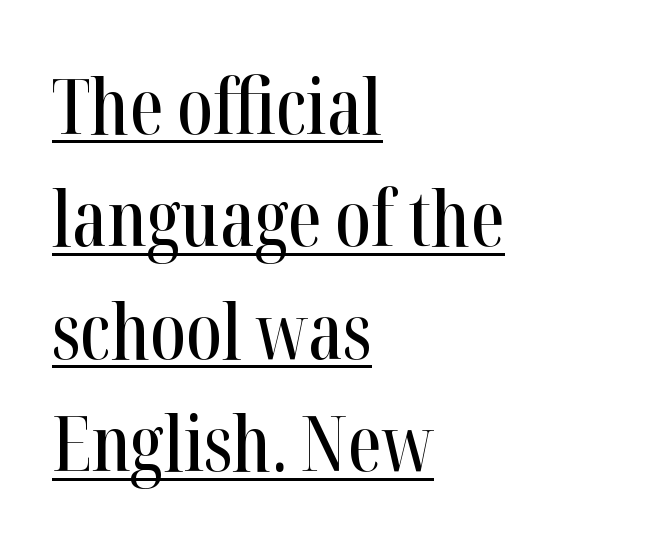
Serif or sans? Serif — the stroke terminals have little feet. The rendering anchors every line to the left-hand side. Normally led — the rows are evenly, conventionally spaced. In terms of posture, this sample is upright. These lines are rendered in a variable-pitch font. Each word holds together tightly as a unit, with standard inter-letter gaps.
